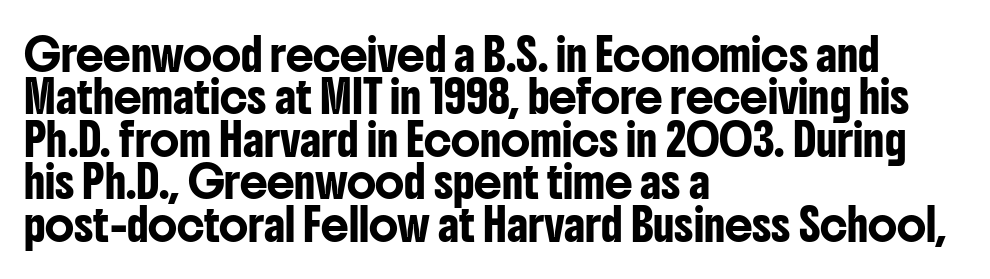
The image shows 31 px condensed sans-serif type, upright; set left-aligned, normal line spacing (1.37x), normal letter spacing, not underlined; low stroke contrast and a medium x-height.
